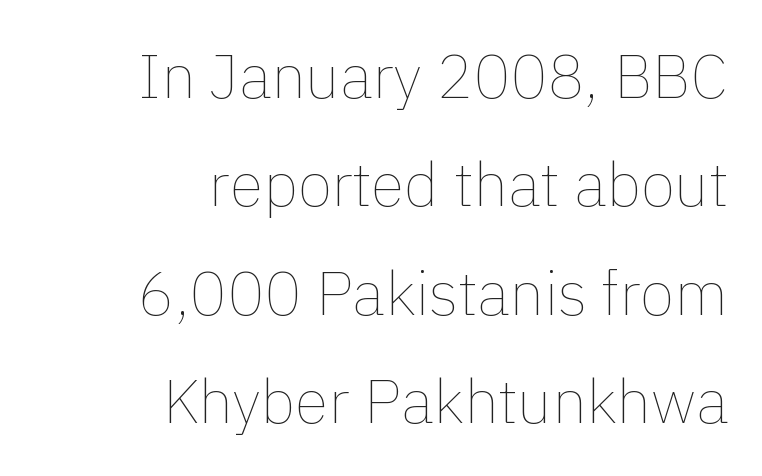
Q: Is the text bold? A: No.
Q: Is the text italic (slanted)? A: No, it is upright.
Q: Is the text underlined? A: No.
Q: How is the paragraph aligned? A: Right-aligned.
Q: Is the spacing between letters normal or unusually wide? A: Normal.
Q: Width (condensed, normal, or wide)? A: Normal.
Q: x-height? A: Medium.
Q: Monospaced? A: No.
